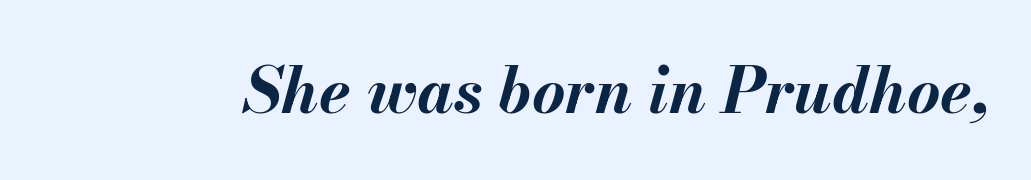
{"italic": "yes", "lean": "right", "slant_degrees": 13, "bold": "yes", "weight": "bold", "width": "normal", "stroke_contrast": "medium", "x_height": "small", "monospaced": "no", "underline": "no", "letter_spacing": "normal", "letter_spacing_em": 0.0, "glyph_px": 64}
